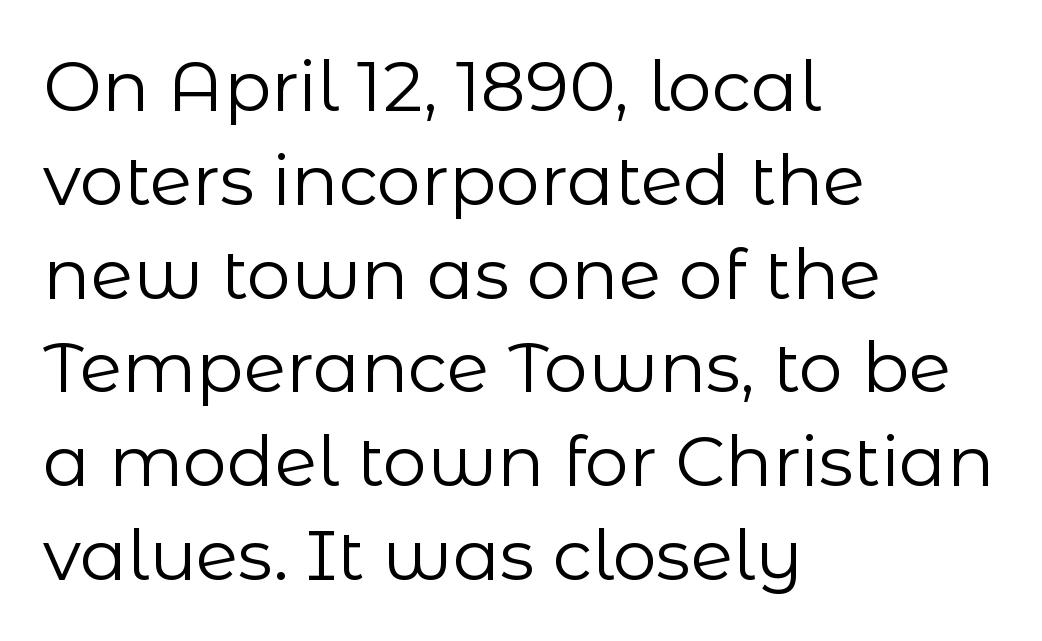
The letters stand upright; this is a roman face. Lines of text with bare space underneath. The letters advance in unequal steps, a hallmark of proportional type. Caption: face not bold, strokes unweighted.
